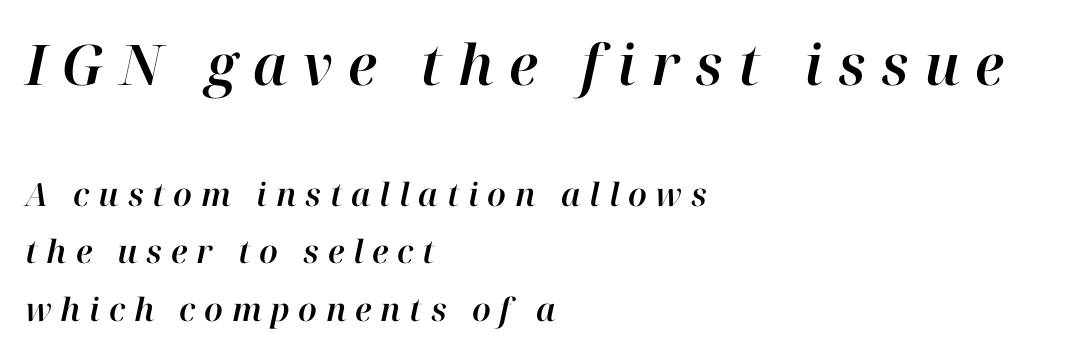
The image shows 56 px text type, italic (leaning right); set left-aligned, line spacing 1.8x, unusually wide letter spacing (+0.27 em), not underlined; the first (top) block is 1.75x larger; high stroke contrast and a medium x-height.
